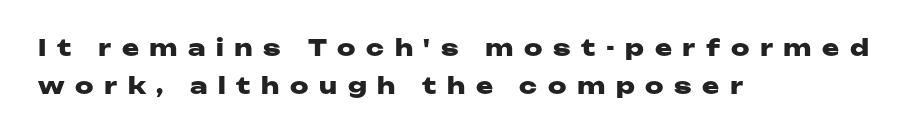
{"italic": "no", "bold": "yes", "underline": "no", "align": "left", "line_spacing": "normal", "line_spacing_ratio": 1.64, "letter_spacing": "wide", "letter_spacing_em": 0.46, "glyph_px": 23}
